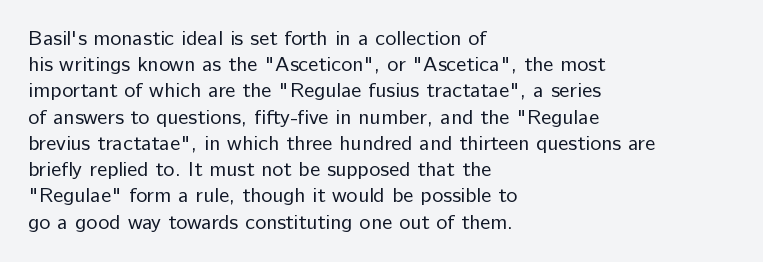
The image shows 21 px text type, upright; set left-aligned, normal line spacing (1.25x), normal letter spacing, not underlined.
